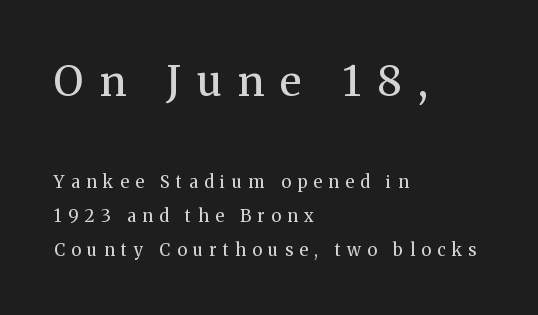
The image shows 42 px regular-weight serif type, upright; set left-aligned, loose line spacing (1.99x), unusually wide letter spacing (+0.38 em), not underlined; the first (top) block is 2.47x larger; medium stroke contrast and a medium x-height.
